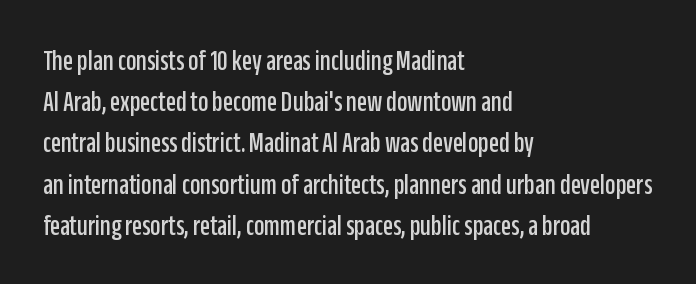
A bare baseline throughout the passage. Rendered with straight, roman letterforms. Glyph-to-glyph distance matches everyday printed text. Which margin do the lines hug? The left one — the right edge is uneven. Each new line begins a customary step beneath the previous one.
